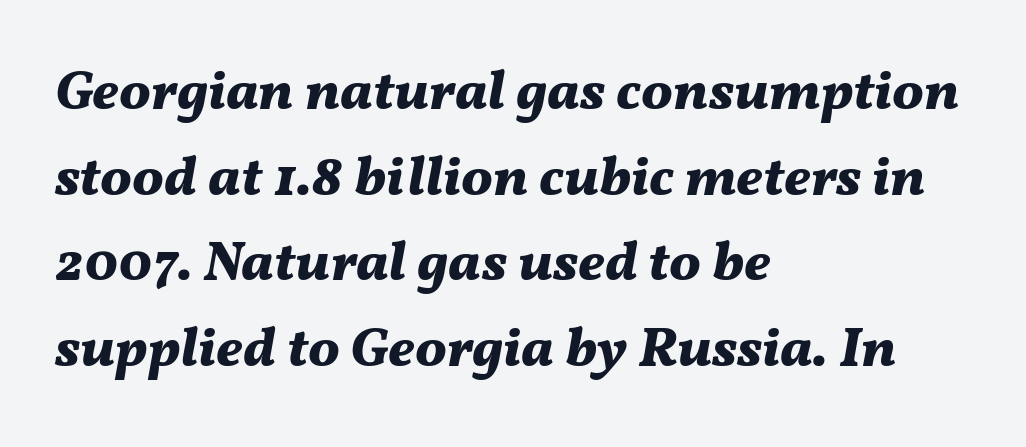
Glyph-to-glyph distance matches everyday printed text. These lines were composed using italics. One glance says typical: line gaps are just what's usual. Each letter keeps its own natural width here, so spacing adapts to shape. The typesetting leans heavy: a genuine bold.
